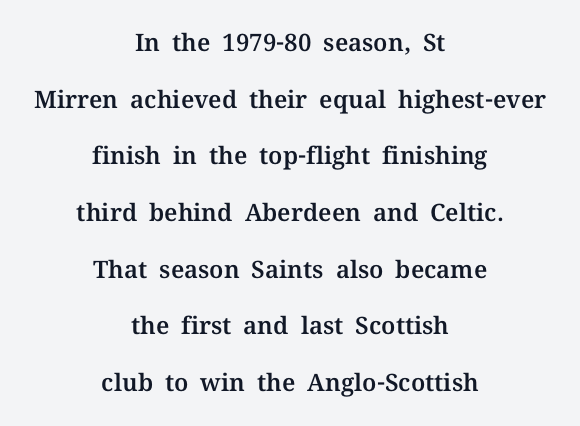
Descenders are the only things crossing below the line. Neither beginnings nor endings align; midpoints do. If you drew a line through each stem, it would be perfectly vertical. The face used here is rendered with its standard letterfit. Vertical spacing — loose.
